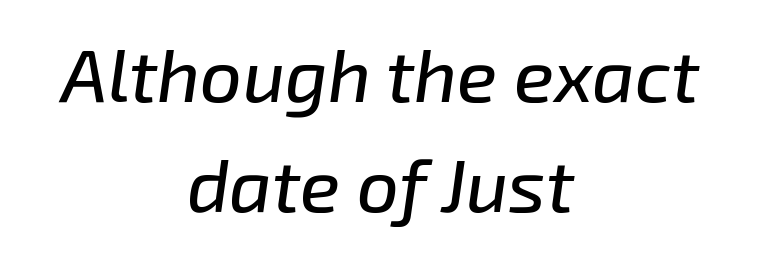
Q: Is the text italic (slanted)? A: Yes, it leans right by about 8 degrees.
Q: Is the text underlined? A: No.
Q: How is the paragraph aligned? A: Centered.
Q: Is the spacing between letters normal or unusually wide? A: Normal.
Q: Is the spacing between lines tight, normal or loose? A: Normal.
Q: Width (condensed, normal, or wide)? A: Normal.
Q: Stroke contrast? A: Low.
Q: x-height? A: Medium.
Q: Monospaced? A: No.
